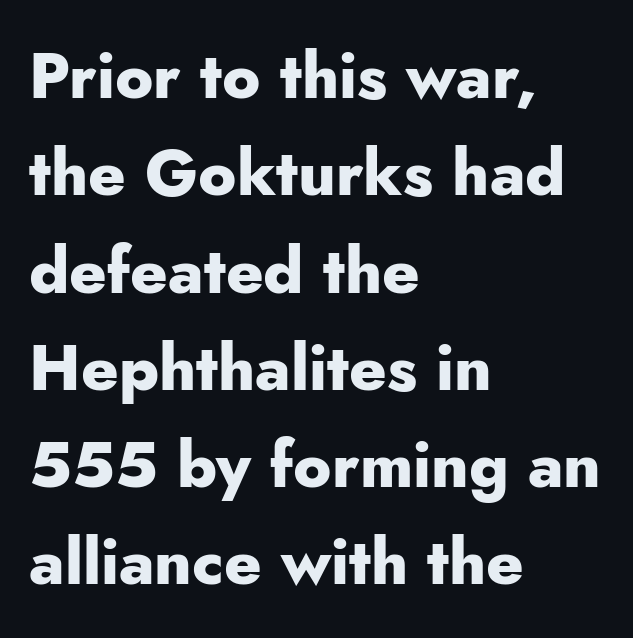
{"serif": "no", "italic": "no", "bold": "yes", "weight": "heavy", "width": "normal", "stroke_contrast": "low", "x_height": "small", "monospaced": "no", "underline": "no", "align": "left", "line_spacing": "normal", "line_spacing_ratio": 1.52, "letter_spacing": "normal", "letter_spacing_em": 0.0, "glyph_px": 64}
